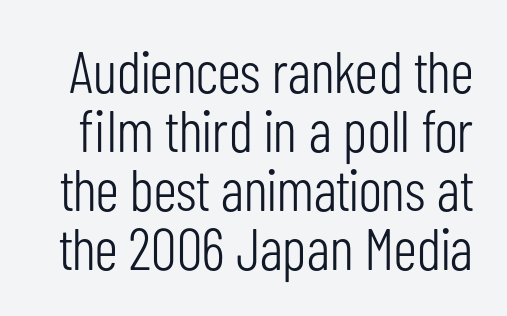
The image shows 59 px light, condensed sans-serif type, upright; set tight line spacing (1.0x), normal letter spacing, not underlined; low stroke contrast and a medium x-height.
